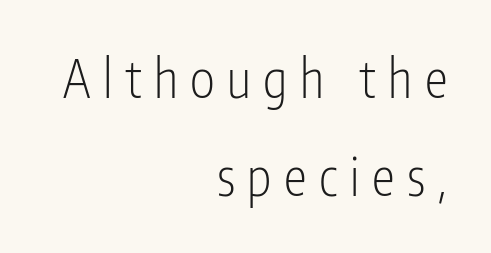
You could only call the tracking loose — the letters float apart. Compared with a typical body face, this is equally light or lighter still. These lines stack with their right ends in a neat column. The rendering shows plain stroke endings on the letterforms — a sans-serif design. The letters advance in unequal steps, a hallmark of proportional type.
